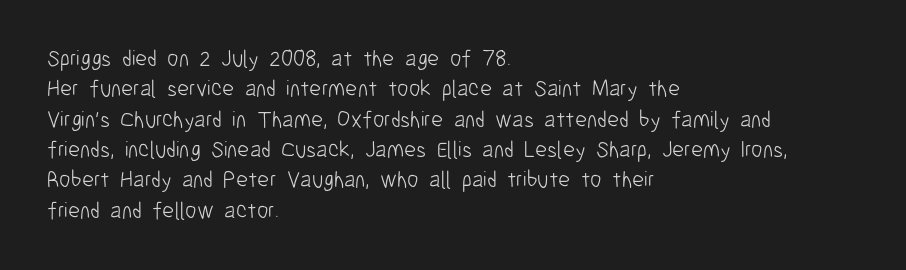
The image shows 23 px text type, upright; set left-aligned, normal line spacing (1.32x), normal letter spacing, not underlined.
